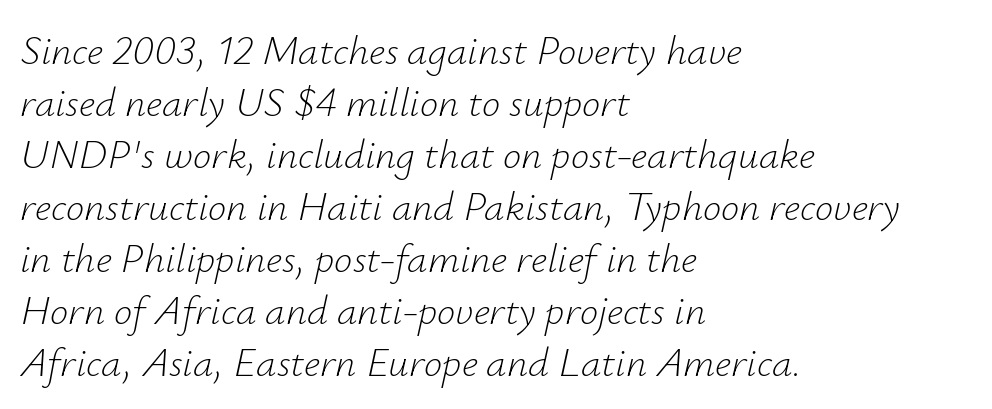
Spacing verdict: proportional, widths tailored to each character. These lines stack with their left ends in a neat column. Weight: in the light-to-regular range. The glyphs look as if they've been sheared to an angle.
